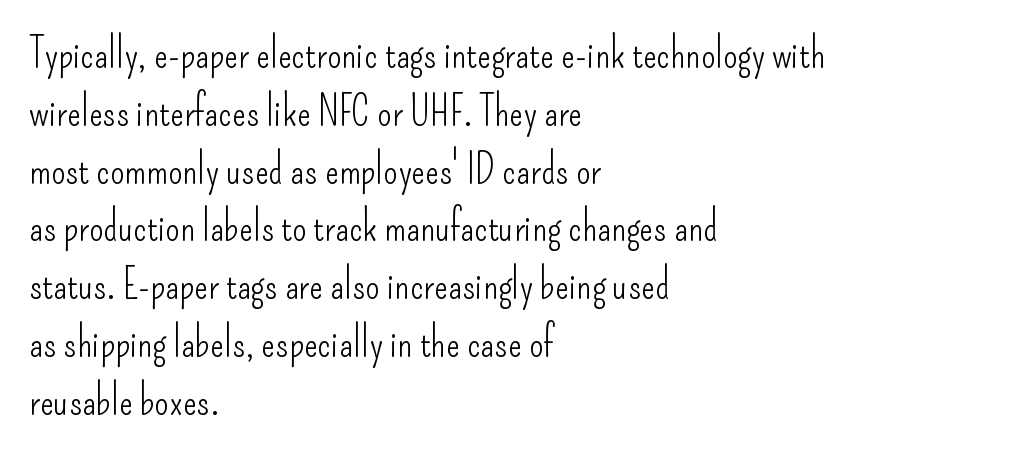
Italic: no, the glyphs are upright roman. This sample keeps an unexceptional amount of space between lines. Here the designer chose a conventional face with non-uniform glyph widths. Ink coverage per letter is moderate at most. The rendering keeps characters at their native spacing.
